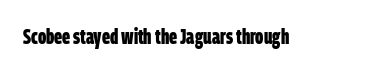
{"bold": "yes", "underline": "no", "letter_spacing": "normal", "letter_spacing_em": 0.0, "glyph_px": 21}
